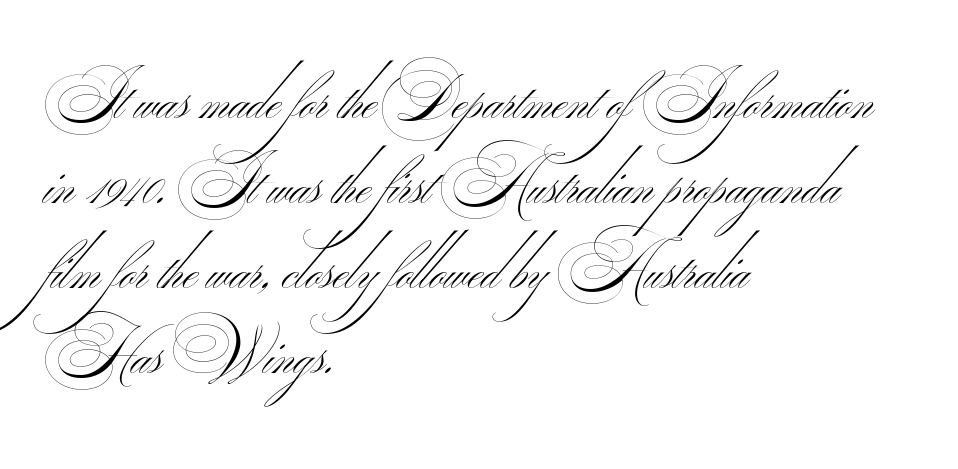
Q: Is the text bold? A: No.
Q: Is the typeface a serif or a sans-serif typeface? A: Sans-serif.
Q: Is the text underlined? A: No.
Q: How is the paragraph aligned? A: Left-aligned.
Q: Is the spacing between letters normal or unusually wide? A: Normal.
Q: Is the spacing between lines tight, normal or loose? A: Normal.
Q: Width (condensed, normal, or wide)? A: Wide.
Q: Stroke contrast? A: Medium.
Q: Monospaced? A: No.
